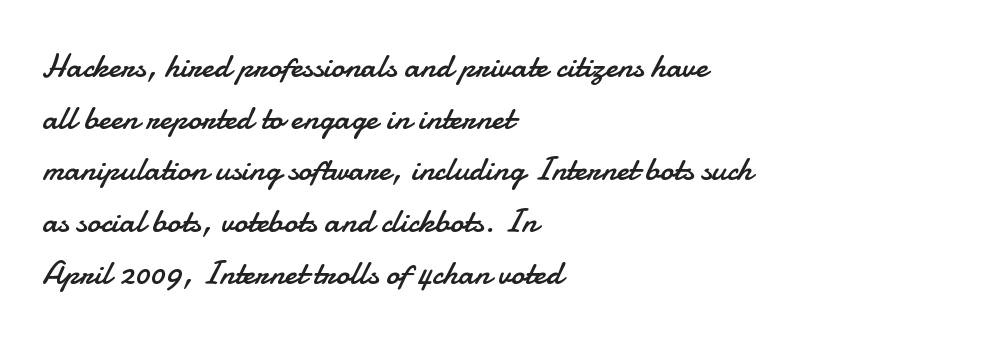
Q: Is the text bold? A: No.
Q: Is the text italic (slanted)? A: Yes.
Q: Is the typeface a serif or a sans-serif typeface? A: Sans-serif.
Q: Is the text underlined? A: No.
Q: How is the paragraph aligned? A: Left-aligned.
Q: Is the spacing between letters normal or unusually wide? A: Normal.
Q: Is the spacing between lines tight, normal or loose? A: Normal.
Q: Width (condensed, normal, or wide)? A: Normal.
Q: Stroke contrast? A: Low.
Q: x-height? A: Small.
Q: Monospaced? A: No.
